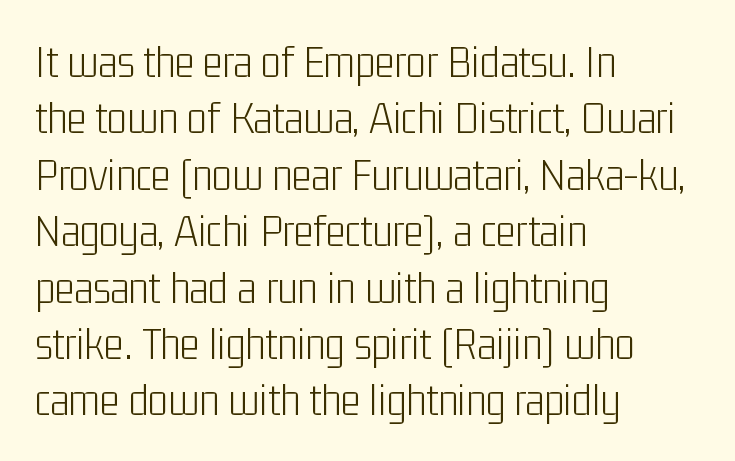
Q: Is the text bold? A: No.
Q: Is the text italic (slanted)? A: No, it is upright.
Q: Is the typeface a serif or a sans-serif typeface? A: Sans-serif.
Q: Is the text underlined? A: No.
Q: How is the paragraph aligned? A: Left-aligned.
Q: Is the spacing between letters normal or unusually wide? A: Normal.
Q: Width (condensed, normal, or wide)? A: Condensed.
Q: Stroke contrast? A: Low.
Q: x-height? A: Medium.
Q: Monospaced? A: No.
